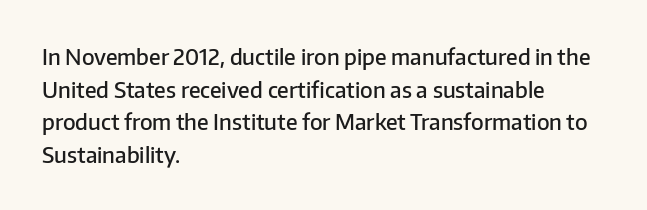
Q: Is the text bold? A: Semi-bold.
Q: Is the text italic (slanted)? A: No, it is upright.
Q: Is the text underlined? A: No.
Q: How is the paragraph aligned? A: Left-aligned.
Q: Is the spacing between letters normal or unusually wide? A: Normal.
Q: Is the spacing between lines tight, normal or loose? A: Normal.
